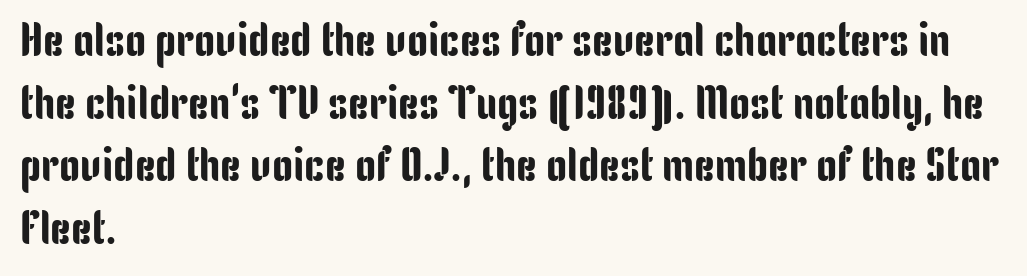
The space between consecutive lines is moderate. Notice how the stems are strictly vertical — no italics here. Serifs: no, the terminals of the letterforms are clean. Spacing verdict: proportional, widths tailored to each character.
